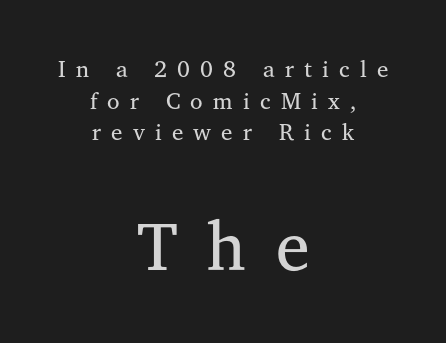
The image shows 68 px regular-weight serif type, upright; set centered, normal line spacing (1.37x), unusually wide letter spacing (+0.44 em), not underlined; the second (bottom) block is 2.96x larger; medium stroke contrast and a medium x-height.
